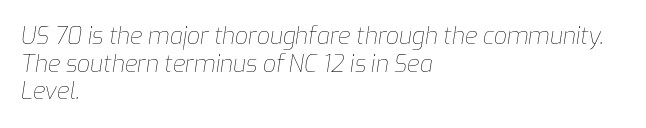
{"italic": "yes", "lean": "right", "slant_degrees": 9, "bold": "no", "underline": "no", "align": "left", "line_spacing_ratio": 1.2, "letter_spacing": "normal", "letter_spacing_em": 0.0, "glyph_px": 23}
